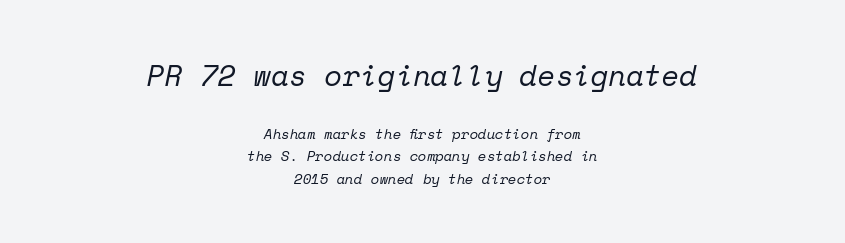
This is oblique type, the kind used for emphasis or titles. Glyph-to-glyph distance matches everyday printed text. The passage shown is not underscored anywhere. Which margin do the lines hug? Neither — every line sits in the middle.
